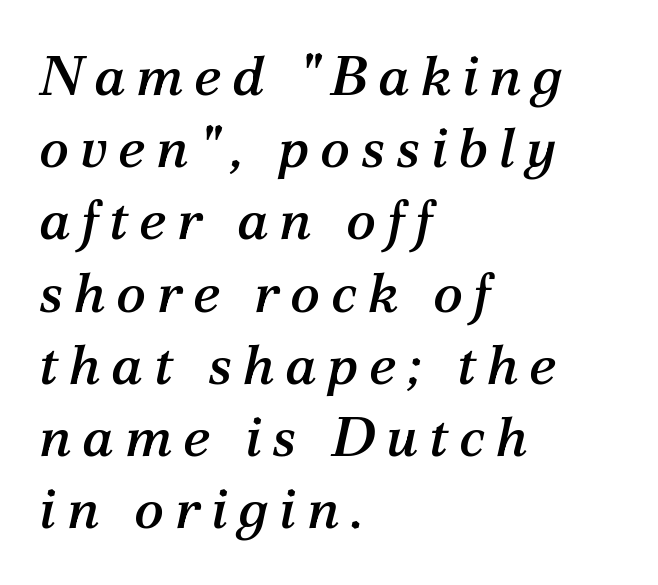
{"serif": "yes", "italic": "yes", "lean": "right", "slant_degrees": 12, "width": "normal", "stroke_contrast": "medium", "x_height": "medium", "monospaced": "no", "underline": "no", "align": "left", "line_spacing": "normal", "line_spacing_ratio": 1.29, "glyph_px": 56}
